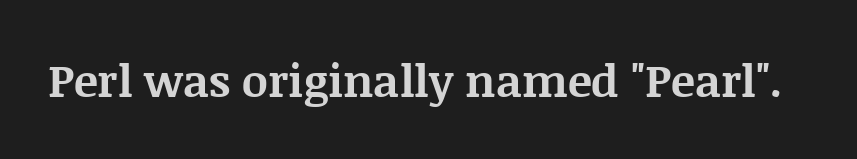
The face used here is proportionally spaced, like ordinary book or web type. Posture: straight, roman, zero tilt. To sum up the face: it has serifs. No extra tracking has been applied to these lines. Summary of weight: heavy, a full bold.
